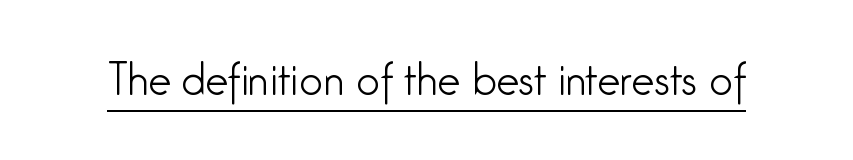
{"serif": "no", "italic": "no", "bold": "no", "weight": "light", "width": "condensed", "stroke_contrast": "low", "x_height": "medium", "monospaced": "no", "underline": "yes", "letter_spacing": "normal", "letter_spacing_em": 0.0, "glyph_px": 41}
